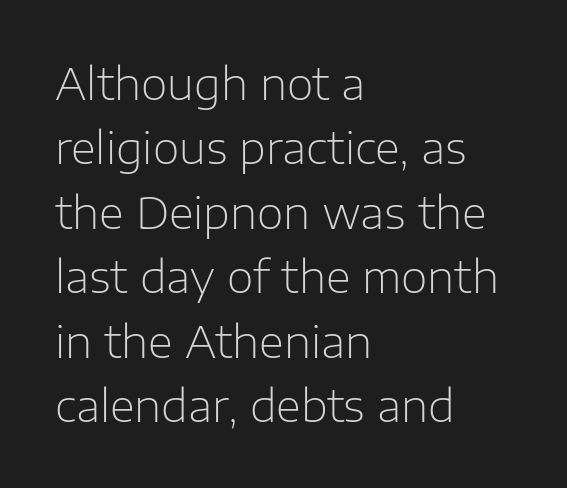
Standard letterfit; no display-style spreading of the glyphs. These lines are rendered in a variable-pitch font. No chunkiness to these letters — they're not bold. The letters stand upright; this is a roman face. Short and long lines alike share a common starting point at left.
